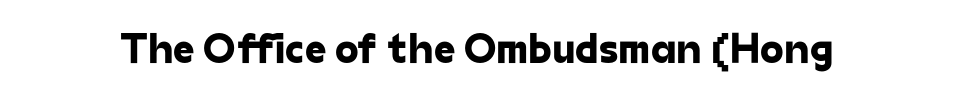
Each letter keeps its own natural width here, so spacing adapts to shape. Regarding serifs, this sample does without them. Type without underlining. The rendering keeps characters at their native spacing.
